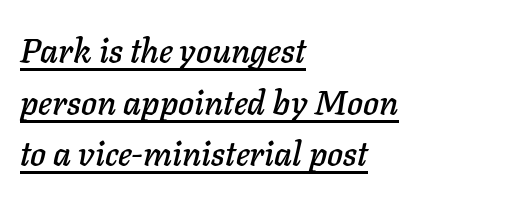
The image shows 34 px text type, italic (leaning right); set left-aligned, normal line spacing (1.52x), normal letter spacing, underlined; low stroke contrast and a medium x-height.
